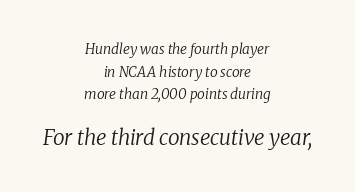
Underlining? Definitely not there. A normal amount of white space separates one row of letters from the next. Characters follow at the spacing the type designer built in. Think standard paragraph weight, or any step lighter than that. Between these two stacked blocks, the lower one wins on size.
